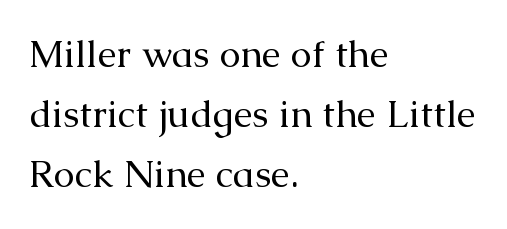
{"serif": "yes", "italic": "no", "bold": "no", "weight": "regular", "width": "normal", "stroke_contrast": "medium", "x_height": "medium", "monospaced": "no", "underline": "no", "align": "left", "line_spacing": "normal", "line_spacing_ratio": 1.58, "letter_spacing": "normal", "letter_spacing_em": 0.0, "glyph_px": 38}
